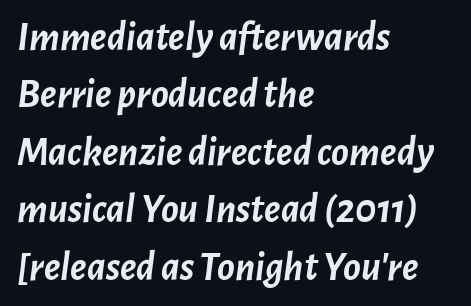
Q: Is the text bold? A: Yes.
Q: Is the text italic (slanted)? A: Yes, it leans right by about 7 degrees.
Q: Is the text underlined? A: No.
Q: How is the paragraph aligned? A: Left-aligned.
Q: Is the spacing between letters normal or unusually wide? A: Normal.
Q: Is the spacing between lines tight, normal or loose? A: Normal.
Q: Width (condensed, normal, or wide)? A: Normal.
Q: Stroke contrast? A: Low.
Q: x-height? A: Medium.
Q: Monospaced? A: No.
